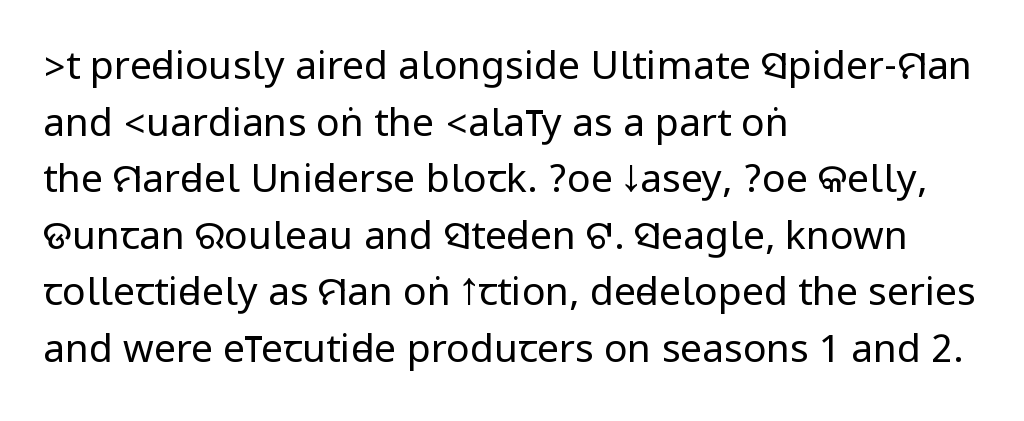
Q: Is the text bold? A: No.
Q: Is the text italic (slanted)? A: No, it is upright.
Q: Is the typeface a serif or a sans-serif typeface? A: Sans-serif.
Q: Is the text underlined? A: No.
Q: How is the paragraph aligned? A: Left-aligned.
Q: Is the spacing between letters normal or unusually wide? A: Normal.
Q: Is the spacing between lines tight, normal or loose? A: Normal.
Q: Width (condensed, normal, or wide)? A: Condensed.
Q: Stroke contrast? A: Low.
